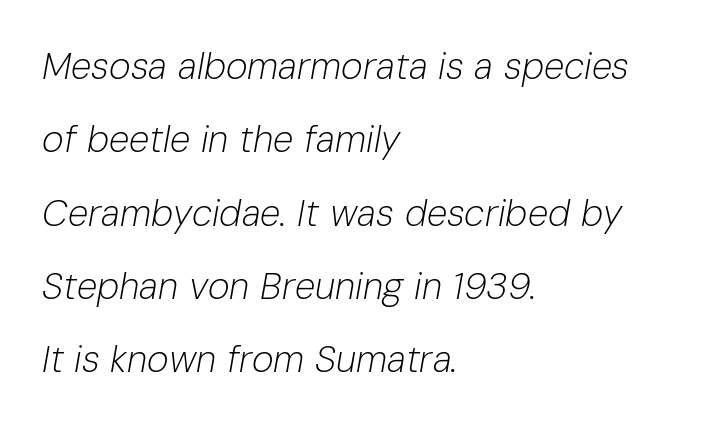
The image shows 37 px light type, italic (leaning right); set left-aligned, loose line spacing (1.98x), normal letter spacing, not underlined; low stroke contrast and a medium x-height.
